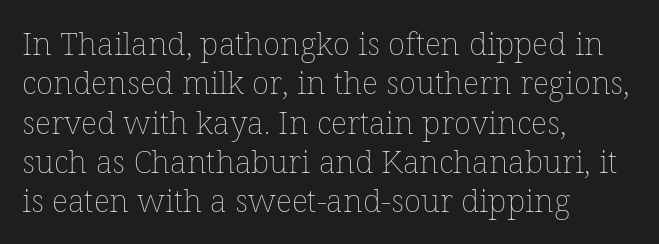
{"italic": "no", "bold": "no", "weight": "thin", "width": "normal", "stroke_contrast": "low", "x_height": "medium", "monospaced": "no", "underline": "no", "align": "left", "line_spacing_ratio": 1.23, "letter_spacing": "normal", "letter_spacing_em": 0.0, "glyph_px": 32}
